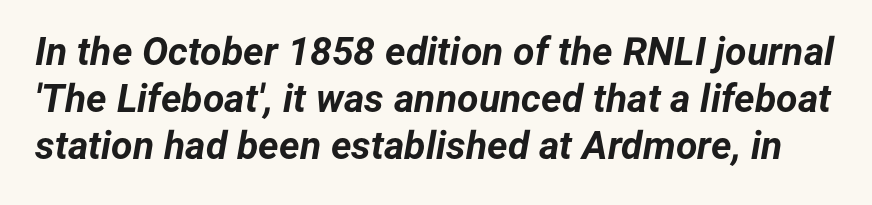
Q: Is the text bold? A: Yes.
Q: Is the text italic (slanted)? A: Yes, it leans right by about 12 degrees.
Q: Is the text underlined? A: No.
Q: Is the spacing between letters normal or unusually wide? A: Normal.
Q: Width (condensed, normal, or wide)? A: Normal.
Q: Stroke contrast? A: Low.
Q: x-height? A: Medium.
Q: Monospaced? A: No.
